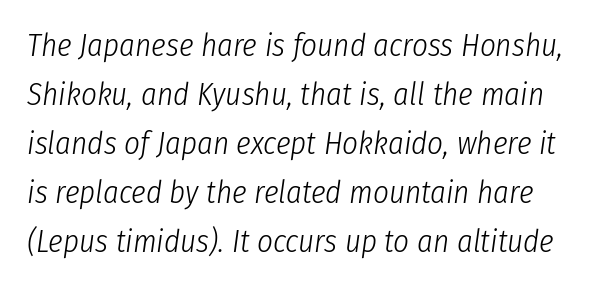
In terms of posture, this sample is oblique. This reads as an unemphasized weight, regular at the heaviest. Varying glyph widths throughout — classic text-font behaviour. Short note: letters normally spaced.
